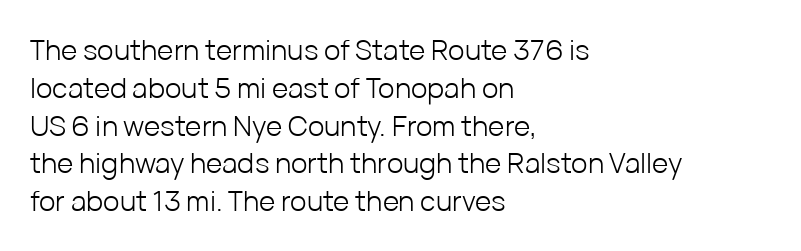
{"serif": "no", "italic": "no", "bold": "no", "weight": "light", "width": "normal", "stroke_contrast": "low", "x_height": "medium", "monospaced": "no", "underline": "no", "align": "left", "line_spacing": "normal", "line_spacing_ratio": 1.35, "letter_spacing": "normal", "letter_spacing_em": 0.0, "glyph_px": 28}
